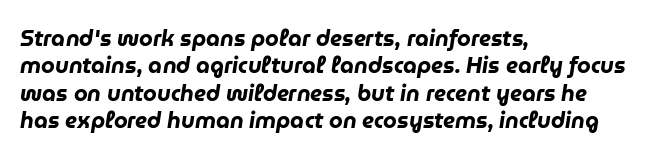
Designer's note — italics engaged. The line-height multiplier appears to be the usual default. Look at the stroke-to-counter ratio: heavy, a bold. The foot of each line stays bare and open.
